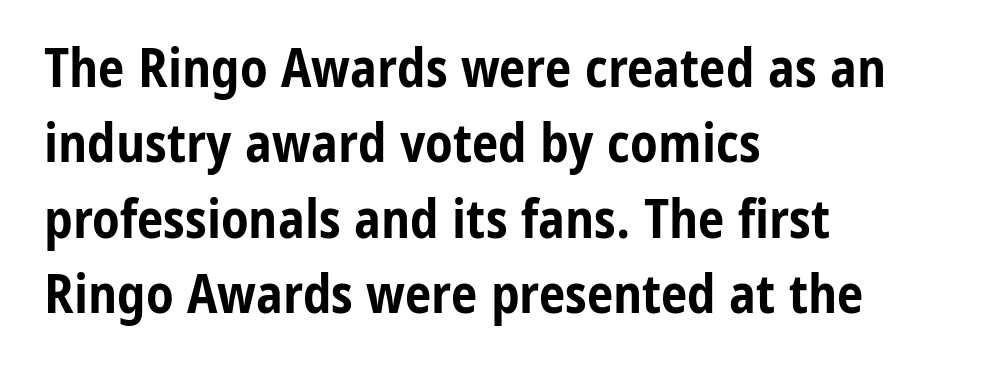
{"serif": "no", "italic": "no", "bold": "yes", "weight": "bold", "width": "condensed", "stroke_contrast": "low", "x_height": "medium", "monospaced": "no", "underline": "no", "align": "left", "line_spacing": "normal", "line_spacing_ratio": 1.42, "letter_spacing": "normal", "letter_spacing_em": 0.0, "glyph_px": 53}
